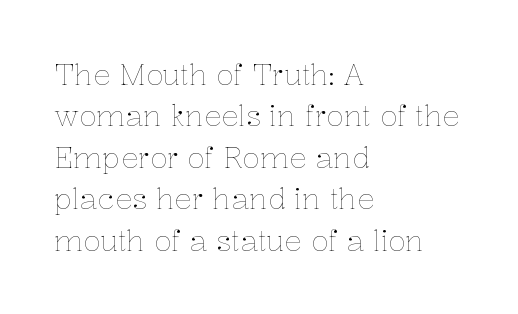
Q: Is the text bold? A: No.
Q: Is the text italic (slanted)? A: No, it is upright.
Q: Is the text underlined? A: No.
Q: How is the paragraph aligned? A: Left-aligned.
Q: Is the spacing between letters normal or unusually wide? A: Normal.
Q: Is the spacing between lines tight, normal or loose? A: Normal.
Q: Width (condensed, normal, or wide)? A: Normal.
Q: Stroke contrast? A: Low.
Q: x-height? A: Medium.
Q: Monospaced? A: No.
